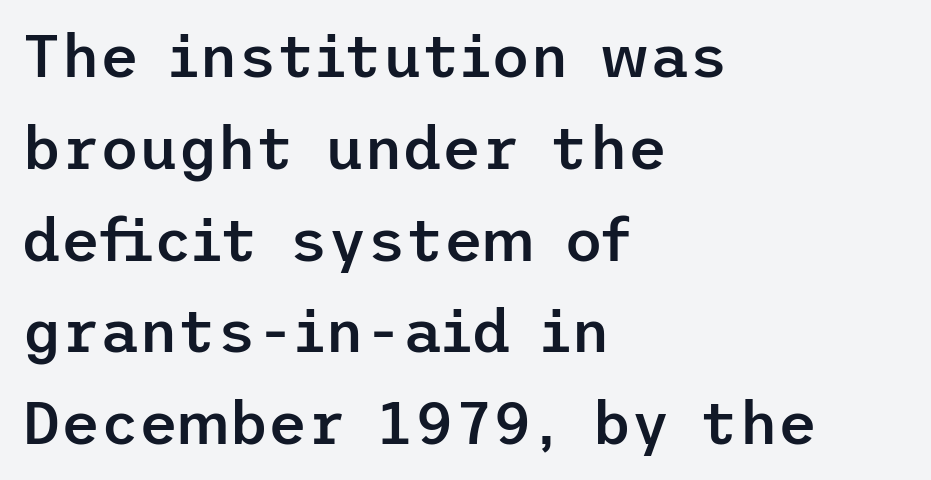
{"serif": "no", "italic": "no", "bold": "semi", "weight": "semibold", "width": "normal", "stroke_contrast": "low", "x_height": "medium", "underline": "no", "align": "left", "line_spacing": "normal", "line_spacing_ratio": 1.53, "letter_spacing": "normal", "letter_spacing_em": 0.0, "glyph_px": 60}
